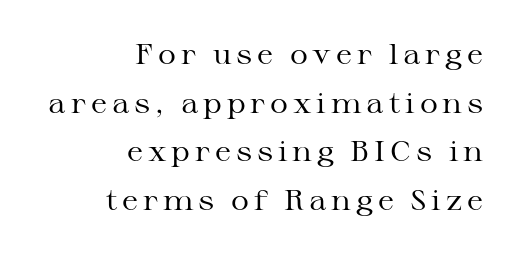
This sample uses a serif face. Is this a fixed-width face? No — the glyphs have proportional, varying widths. This sample uses an upright cut, with every glyph sitting square on the baseline. All the whitespace from short lines collects on the left.
